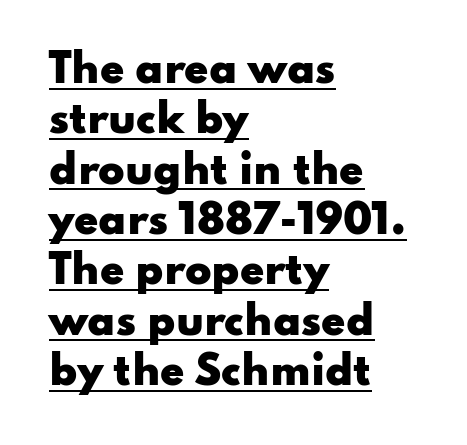
Compared with a centered layout, this one pins lines to the left instead. Leading matches the norm, producing a regular column. The typesetter has applied underlining to the passage shown. I'd describe the lettering as bold — thick and assertive. The face used here is proportionally spaced, like ordinary book or web type.
